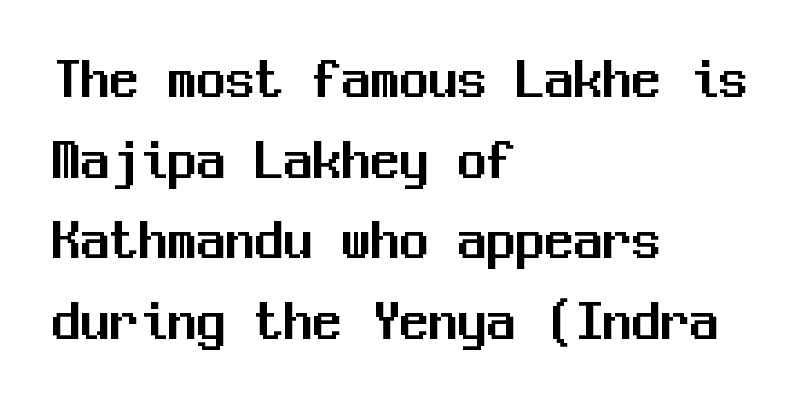
Vertical strokes here are truly vertical. Regarding leading, the lines here are spaced in the standard way. Does the copy run flush right? No — it runs flush left. You can tell from the bare stems that sans-serif type was used. The specimen omits any rule beneath the text block's lines.
